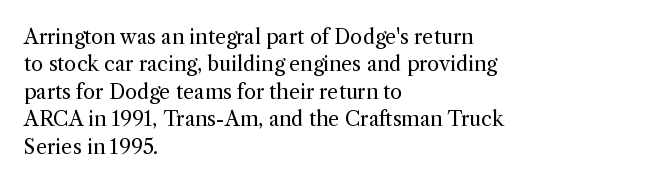
{"italic": "no", "bold": "no", "underline": "no", "align": "left", "line_spacing": "normal", "line_spacing_ratio": 1.37, "letter_spacing": "normal", "letter_spacing_em": 0.0, "glyph_px": 20}
